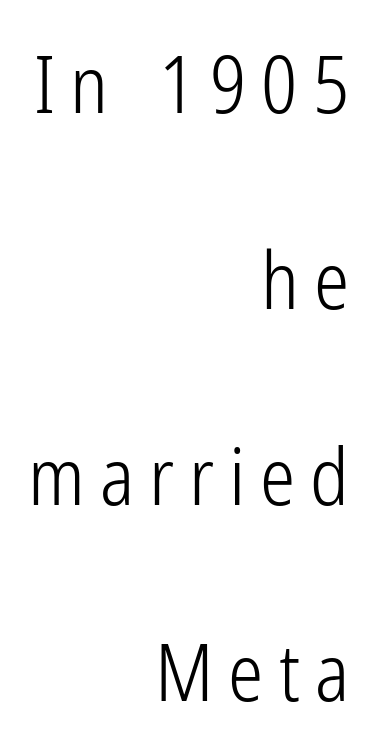
Q: Is the text bold? A: No.
Q: Is the text italic (slanted)? A: No, it is upright.
Q: Is the typeface a serif or a sans-serif typeface? A: Sans-serif.
Q: Is the text underlined? A: No.
Q: How is the paragraph aligned? A: Right-aligned.
Q: Is the spacing between lines tight, normal or loose? A: Loose.
Q: Width (condensed, normal, or wide)? A: Condensed.
Q: Stroke contrast? A: Low.
Q: x-height? A: Medium.
Q: Monospaced? A: No.
